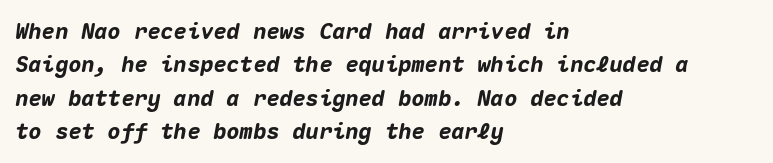
{"italic": "yes", "lean": "right", "slant_degrees": 10, "bold": "yes", "underline": "no", "align": "left", "line_spacing": "normal", "line_spacing_ratio": 1.52, "letter_spacing": "normal", "letter_spacing_em": 0.0, "glyph_px": 22}
